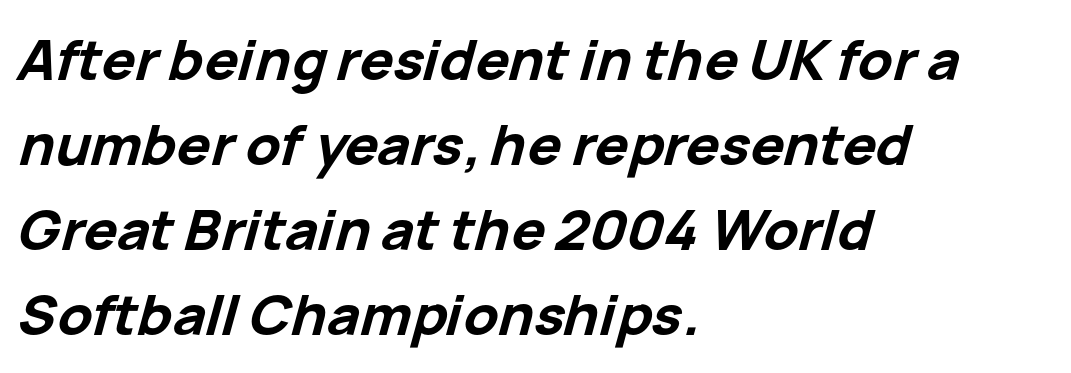
The image shows 56 px bold type, italic (leaning right); set left-aligned, normal line spacing (1.52x), normal letter spacing, not underlined; low stroke contrast and a medium x-height.
